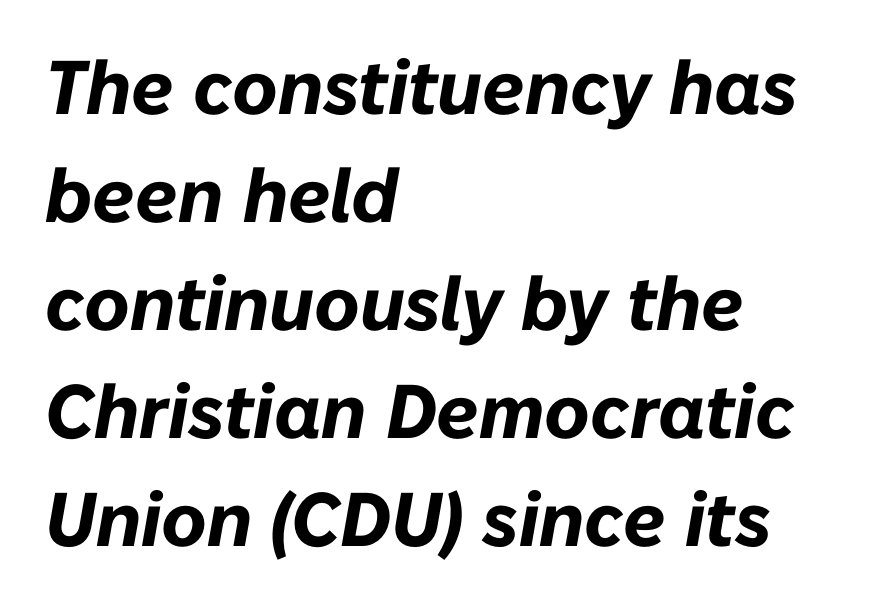
The image shows 76 px bold type, italic (leaning right); set left-aligned, normal line spacing (1.42x), normal letter spacing, not underlined; low stroke contrast and a medium x-height.
